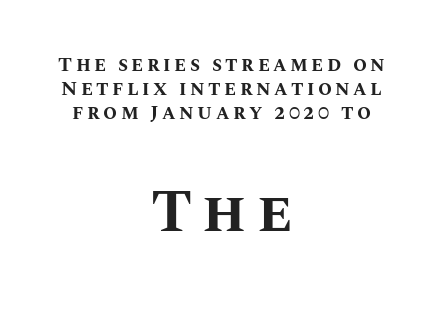
Q: Is the text bold? A: Yes.
Q: Is the text italic (slanted)? A: No, it is upright.
Q: Is the text underlined? A: No.
Q: How is the paragraph aligned? A: Centered.
Q: Which block of text is set in a larger size, the first (top) or the second (bottom)? A: The second (bottom) one.
Q: Width (condensed, normal, or wide)? A: Normal.
Q: Stroke contrast? A: Medium.
Q: x-height? A: Large.
Q: Monospaced? A: No.
